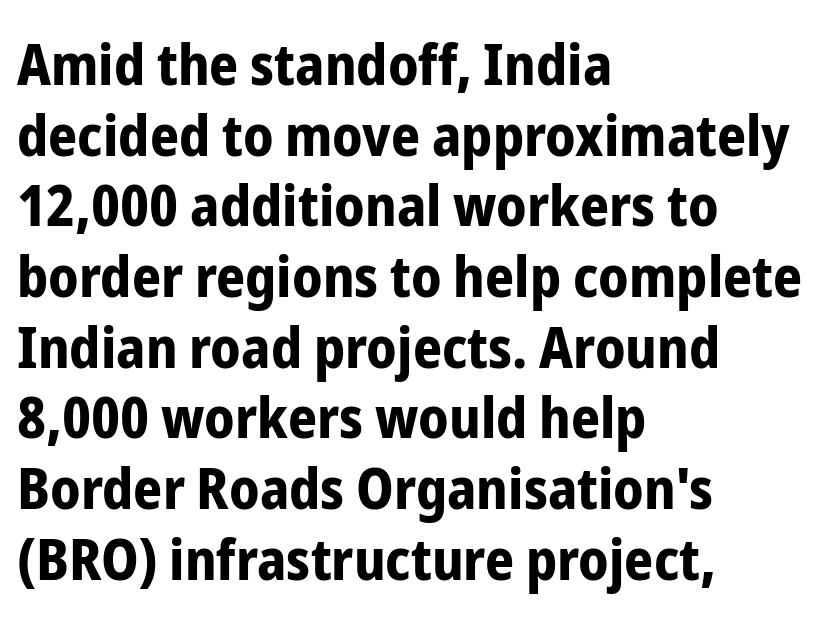
The image shows 57 px bold, condensed sans-serif type, upright; set left-aligned, line spacing 1.24x, normal letter spacing, not underlined; low stroke contrast and a medium x-height.
